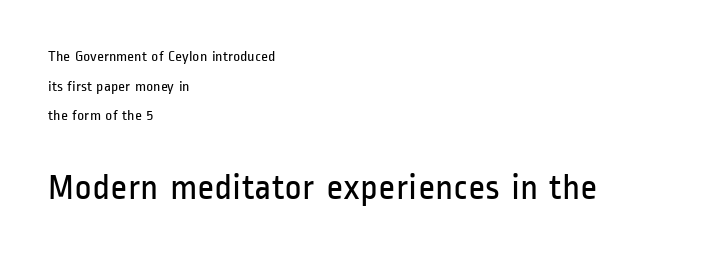
{"serif": "no", "italic": "no", "bold": "no", "weight": "regular", "width": "condensed", "stroke_contrast": "low", "x_height": "medium", "monospaced": "no", "underline": "no", "align": "left", "line_spacing": "loose", "line_spacing_ratio": 1.98, "letter_spacing": "normal", "letter_spacing_em": 0.0, "larger_block": "second", "size_ratio": 2.47, "glyph_px": 37}
